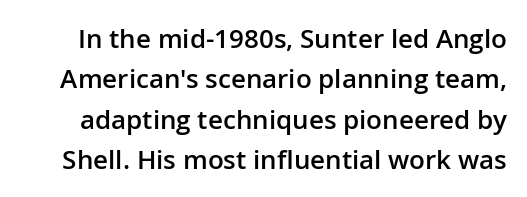
The image shows 26 px text type, upright; set normal line spacing (1.55x), normal letter spacing, not underlined.
